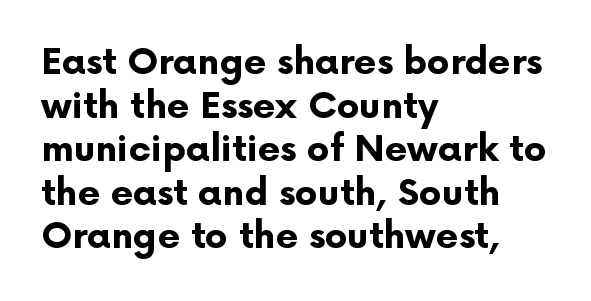
{"serif": "no", "italic": "no", "bold": "yes", "weight": "bold", "width": "normal", "stroke_contrast": "low", "x_height": "medium", "monospaced": "no", "underline": "no", "align": "left", "line_spacing_ratio": 1.21, "letter_spacing": "normal", "letter_spacing_em": 0.0, "glyph_px": 36}
